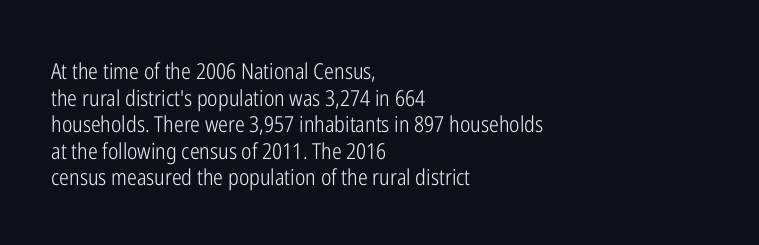
{"italic": "no", "bold": "no", "underline": "no", "align": "left", "line_spacing_ratio": 1.21, "letter_spacing": "normal", "letter_spacing_em": 0.0, "glyph_px": 22}
